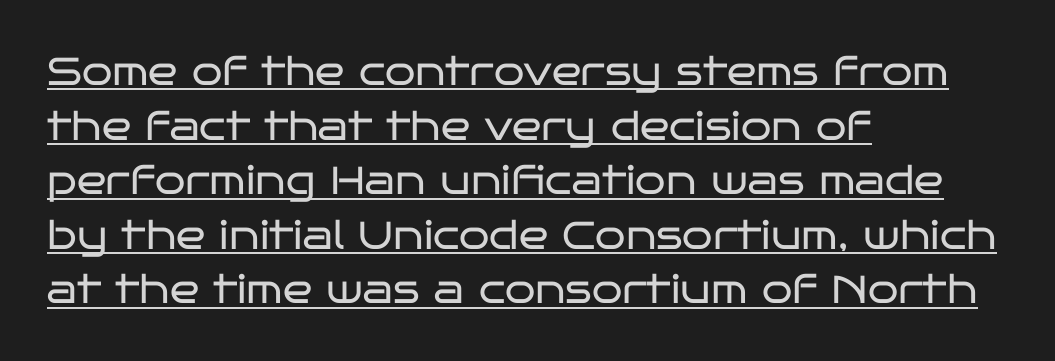
The image shows 39 px regular-weight, wide sans-serif type, upright; set left-aligned, normal line spacing (1.4x), normal letter spacing, underlined; low stroke contrast and a large x-height.
